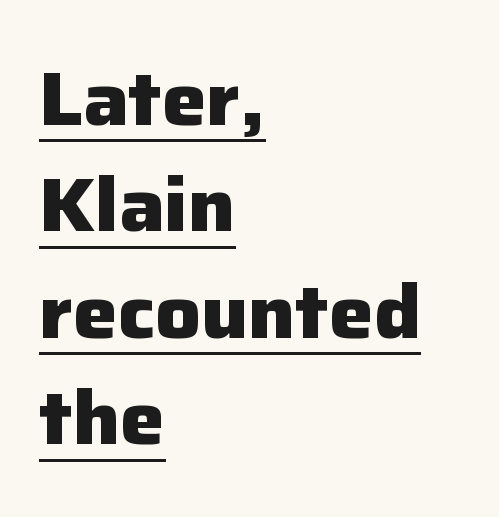
The image shows 75 px heavy sans-serif type, upright; set left-aligned, normal line spacing (1.42x), normal letter spacing, underlined; low stroke contrast and a medium x-height.
